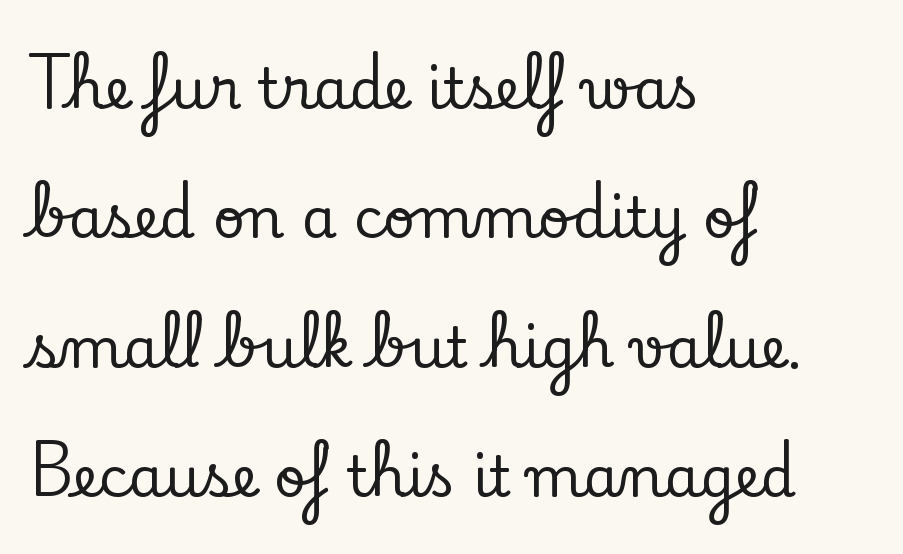
Beneath every word, the page is bare. The leading is generous, giving the passage an open texture. Each word holds together tightly as a unit, with standard inter-letter gaps. Line beginnings align vertically; line endings do not. Here the designer chose a conventional face with non-uniform glyph widths.
